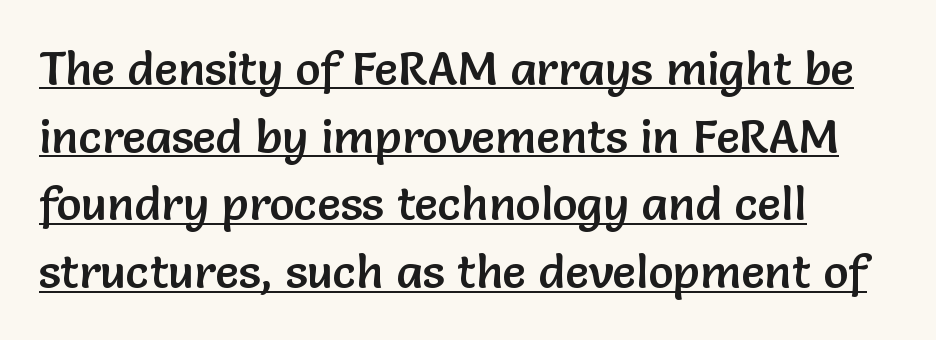
{"serif": "no", "italic": "no", "width": "normal", "stroke_contrast": "low", "x_height": "medium", "monospaced": "no", "underline": "yes", "align": "left", "line_spacing": "normal", "line_spacing_ratio": 1.44, "letter_spacing": "normal", "letter_spacing_em": 0.0, "glyph_px": 47}
